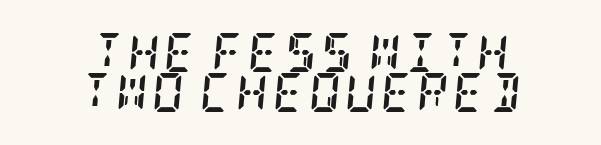
{"serif": "yes", "italic": "yes", "lean": "right", "slant_degrees": 5, "bold": "yes", "weight": "semibold", "width": "condensed", "stroke_contrast": "low", "x_height": "large", "underline": "no", "align": "center", "line_spacing": "tight", "line_spacing_ratio": 1.02, "glyph_px": 39}
